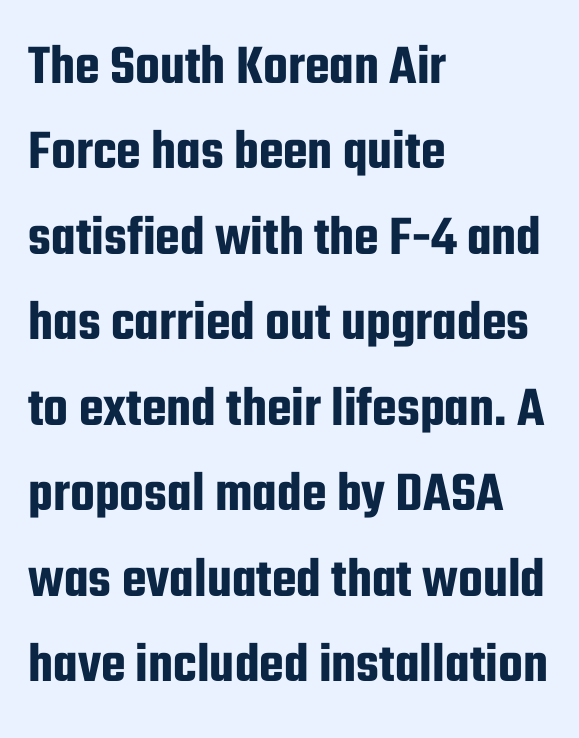
Q: Is the text italic (slanted)? A: No, it is upright.
Q: Is the typeface a serif or a sans-serif typeface? A: Sans-serif.
Q: Is the text underlined? A: No.
Q: How is the paragraph aligned? A: Left-aligned.
Q: Is the spacing between letters normal or unusually wide? A: Normal.
Q: Is the spacing between lines tight, normal or loose? A: Normal.
Q: Width (condensed, normal, or wide)? A: Condensed.
Q: Stroke contrast? A: Low.
Q: x-height? A: Medium.
Q: Monospaced? A: No.
